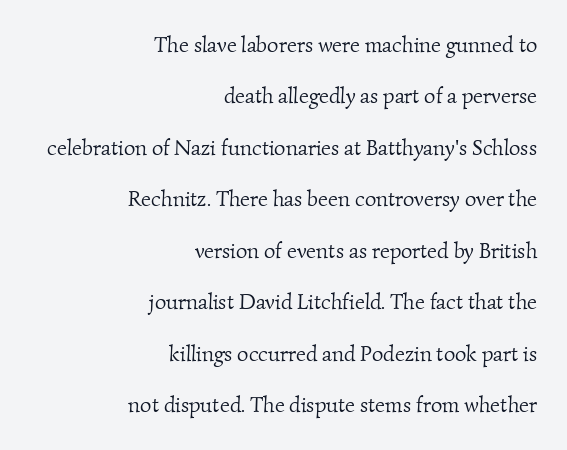
{"bold": "no", "underline": "no", "align": "right", "line_spacing": "loose", "line_spacing_ratio": 2.34, "letter_spacing": "normal", "letter_spacing_em": 0.0, "glyph_px": 22}
